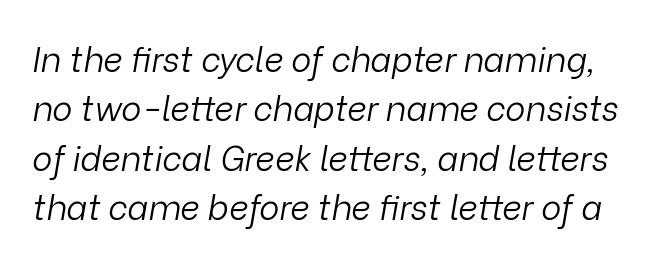
The image shows 34 px light type, italic (leaning right); set normal line spacing (1.45x), normal letter spacing, not underlined; low stroke contrast and a medium x-height.
